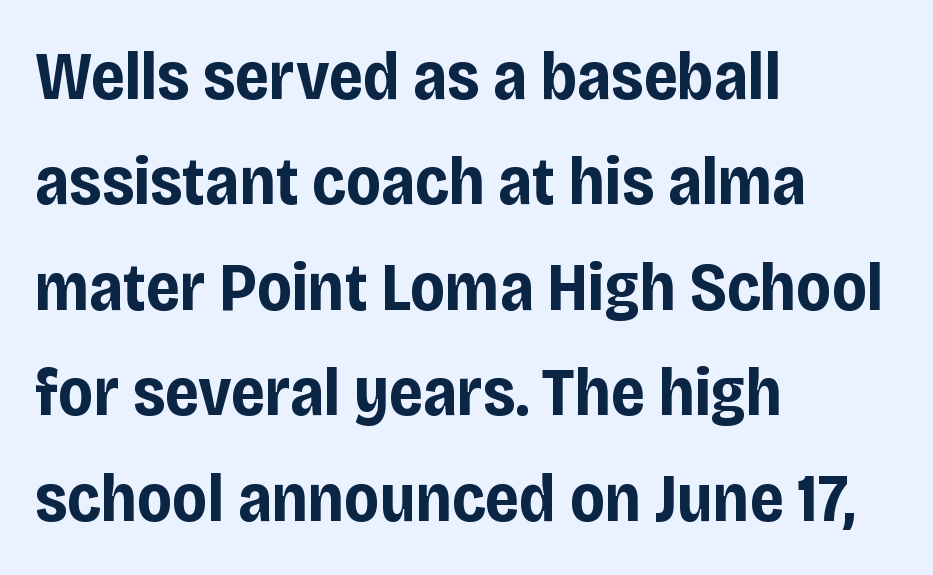
Q: Is the text bold? A: Yes.
Q: Is the text italic (slanted)? A: No, it is upright.
Q: Is the typeface a serif or a sans-serif typeface? A: Sans-serif.
Q: Is the text underlined? A: No.
Q: How is the paragraph aligned? A: Left-aligned.
Q: Is the spacing between letters normal or unusually wide? A: Normal.
Q: Is the spacing between lines tight, normal or loose? A: Normal.
Q: Width (condensed, normal, or wide)? A: Condensed.
Q: Stroke contrast? A: Low.
Q: x-height? A: Large.
Q: Monospaced? A: No.
